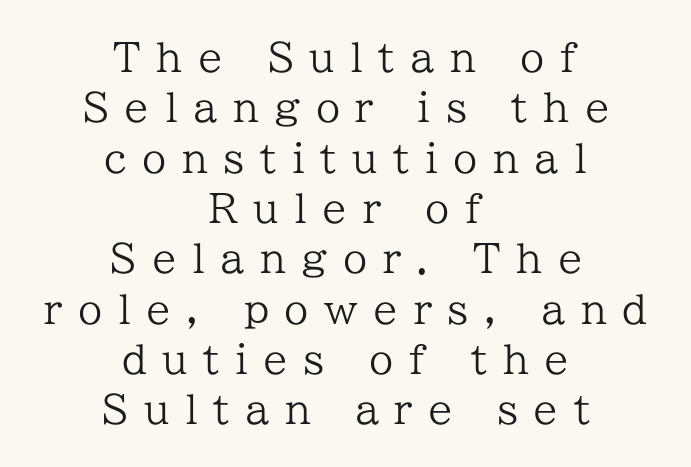
Q: Is the text bold? A: No.
Q: Is the text italic (slanted)? A: No, it is upright.
Q: Is the typeface a serif or a sans-serif typeface? A: Serif.
Q: Is the text underlined? A: No.
Q: How is the paragraph aligned? A: Centered.
Q: Is the spacing between letters normal or unusually wide? A: Unusually wide.
Q: Is the spacing between lines tight, normal or loose? A: Normal.
Q: Width (condensed, normal, or wide)? A: Normal.
Q: Stroke contrast? A: Low.
Q: x-height? A: Medium.
Q: Monospaced? A: No.
